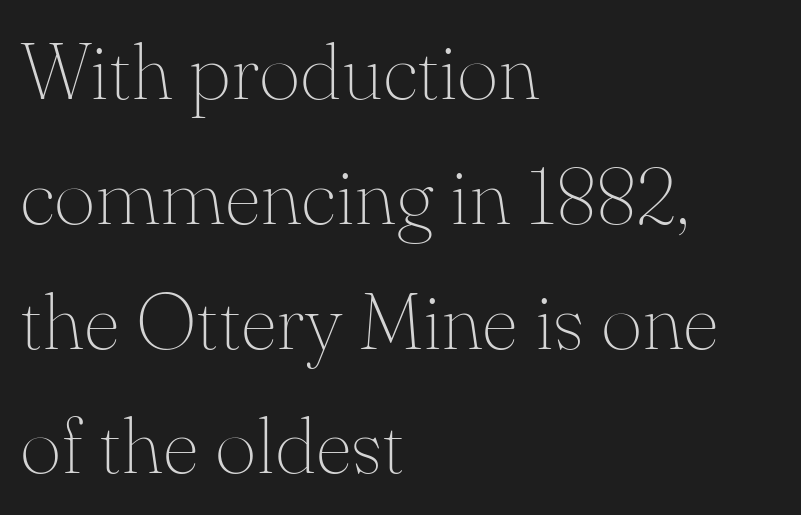
{"serif": "yes", "italic": "no", "bold": "no", "weight": "thin", "width": "normal", "stroke_contrast": "medium", "x_height": "small", "monospaced": "no", "underline": "no", "align": "left", "line_spacing": "normal", "line_spacing_ratio": 1.56, "letter_spacing": "normal", "letter_spacing_em": 0.0, "glyph_px": 80}
